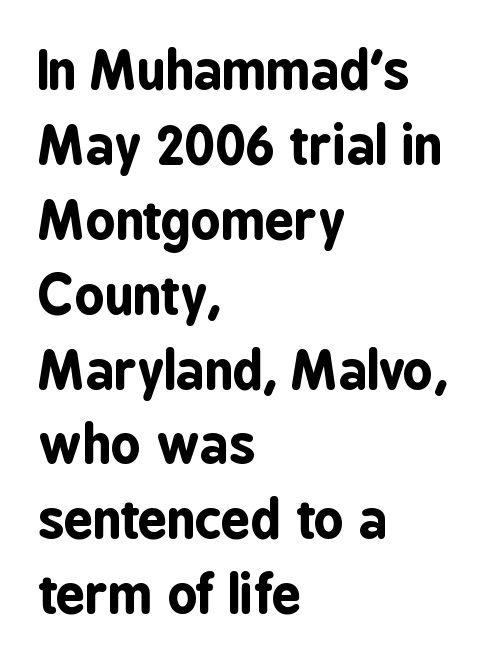
The image shows 52 px bold, condensed sans-serif type, upright; set left-aligned, normal line spacing (1.44x), normal letter spacing, not underlined; low stroke contrast and a medium x-height.
